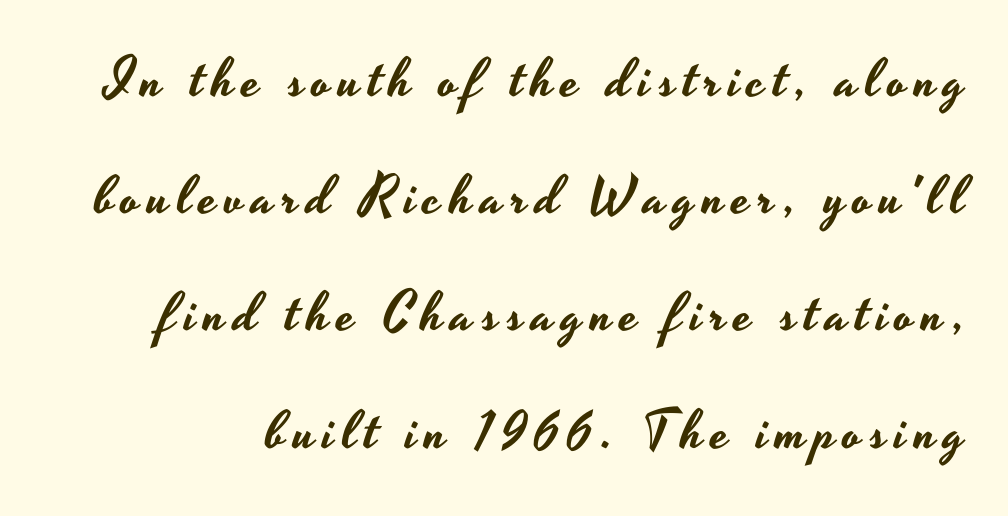
Q: Is the text italic (slanted)? A: Yes.
Q: Is the typeface a serif or a sans-serif typeface? A: Sans-serif.
Q: Is the text underlined? A: No.
Q: Is the spacing between lines tight, normal or loose? A: Loose.
Q: Width (condensed, normal, or wide)? A: Wide.
Q: Stroke contrast? A: Low.
Q: x-height? A: Small.
Q: Monospaced? A: No.
